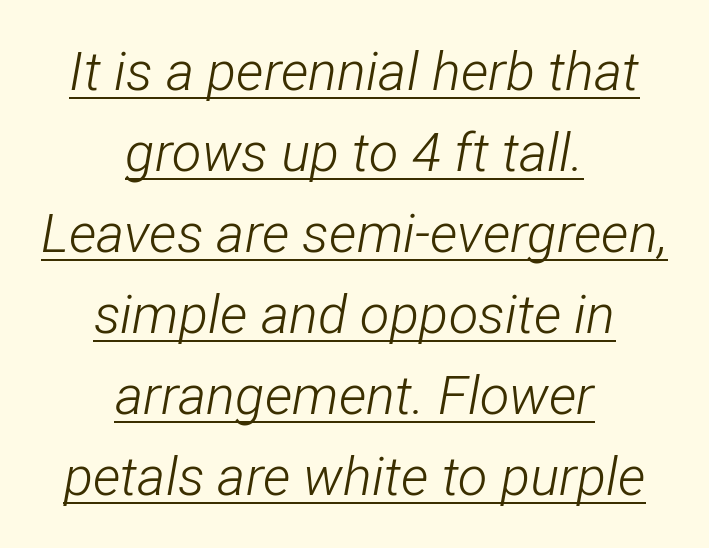
Q: Is the text bold? A: No.
Q: Is the text italic (slanted)? A: Yes, it leans right by about 12 degrees.
Q: Is the text underlined? A: Yes.
Q: How is the paragraph aligned? A: Centered.
Q: Is the spacing between letters normal or unusually wide? A: Normal.
Q: Is the spacing between lines tight, normal or loose? A: Normal.
Q: Width (condensed, normal, or wide)? A: Condensed.
Q: Stroke contrast? A: Low.
Q: x-height? A: Medium.
Q: Monospaced? A: No.
